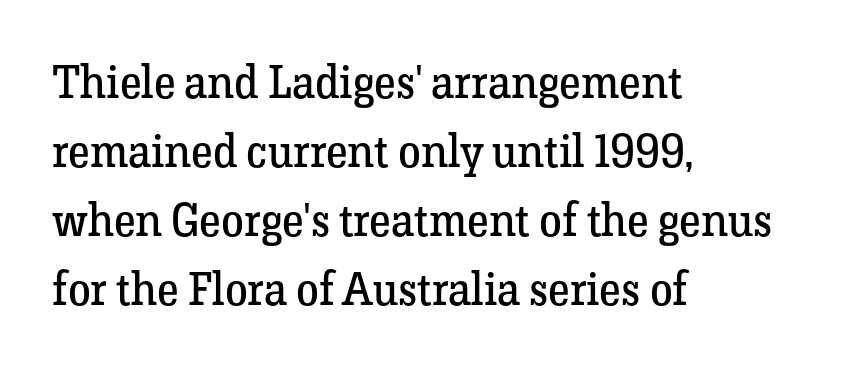
When letters stand straight like this, we call the style roman or upright. Baseline-to-baseline distance is the conventional proportion of letter height. The text was rendered using a seriffed face with decorative stroke endings. Lines of text with bare space underneath. The passage shown has conventional tracking throughout.
